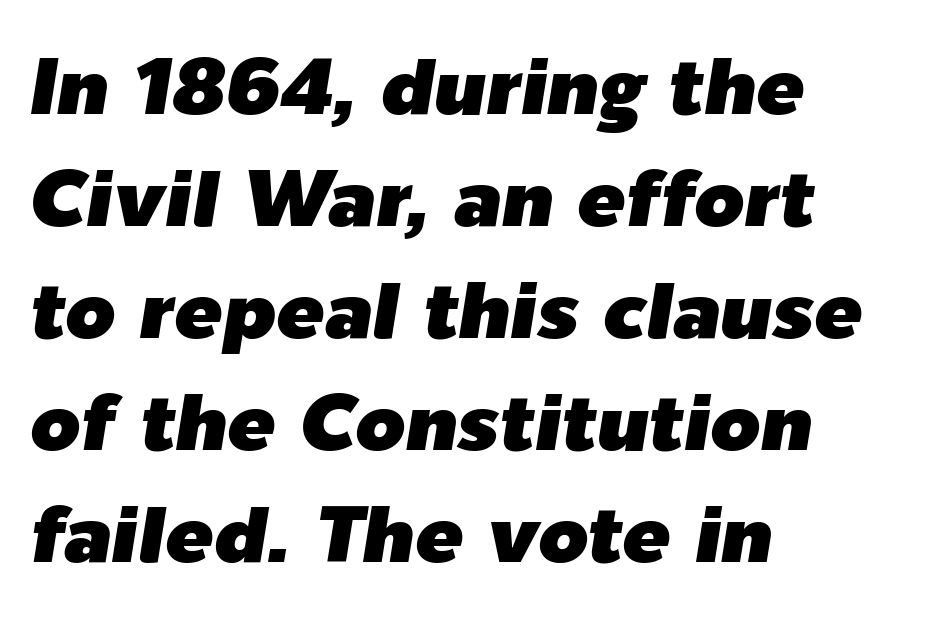
{"italic": "yes", "lean": "right", "slant_degrees": 9, "width": "normal", "stroke_contrast": "low", "x_height": "medium", "monospaced": "no", "underline": "no", "align": "left", "line_spacing": "normal", "line_spacing_ratio": 1.4, "letter_spacing": "normal", "letter_spacing_em": 0.0, "glyph_px": 80}
